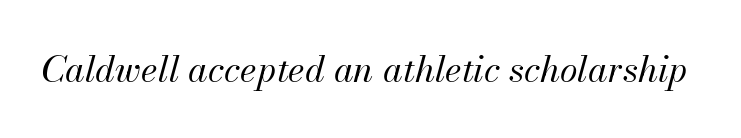
Q: Is the text bold? A: No.
Q: Is the text italic (slanted)? A: Yes, it leans right by about 13 degrees.
Q: Is the text underlined? A: No.
Q: Is the spacing between letters normal or unusually wide? A: Normal.
Q: Width (condensed, normal, or wide)? A: Normal.
Q: Stroke contrast? A: Medium.
Q: x-height? A: Small.
Q: Monospaced? A: No.
